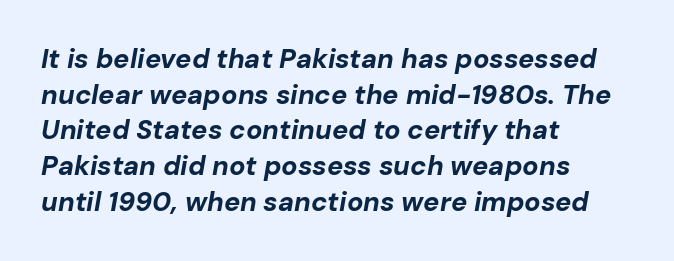
{"italic": "yes", "lean": "right", "slant_degrees": 10, "bold": "yes", "underline": "no", "align": "left", "line_spacing": "normal", "line_spacing_ratio": 1.32, "letter_spacing": "normal", "letter_spacing_em": 0.0, "glyph_px": 27}
